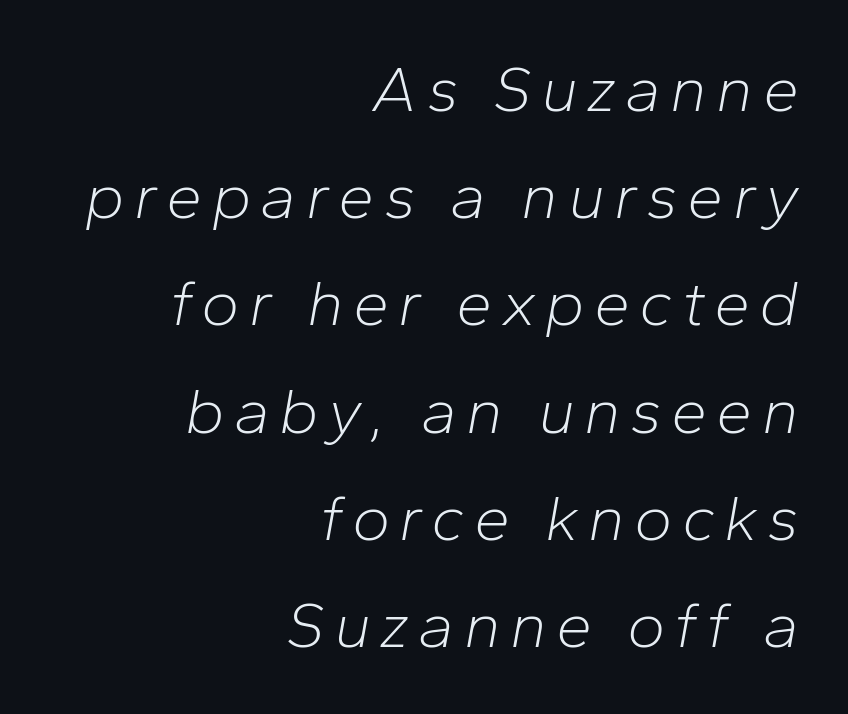
The image shows 65 px light type, italic (leaning right); set right-aligned, normal line spacing (1.65x), not underlined; low stroke contrast and a medium x-height.
